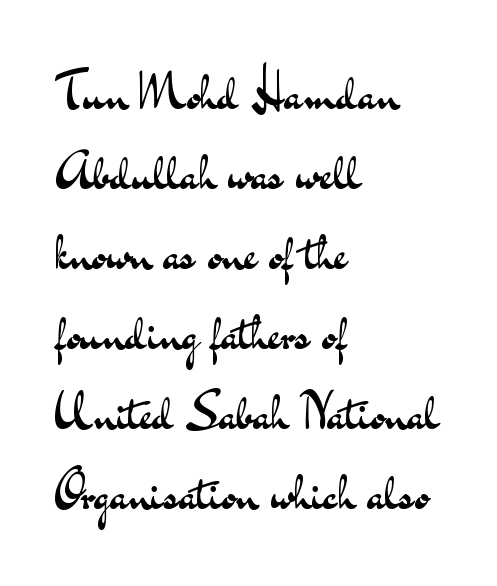
Q: Is the text bold? A: No.
Q: Is the text italic (slanted)? A: Yes.
Q: Is the typeface a serif or a sans-serif typeface? A: Sans-serif.
Q: Is the text underlined? A: No.
Q: How is the paragraph aligned? A: Left-aligned.
Q: Is the spacing between letters normal or unusually wide? A: Normal.
Q: Is the spacing between lines tight, normal or loose? A: Normal.
Q: Width (condensed, normal, or wide)? A: Wide.
Q: Stroke contrast? A: Medium.
Q: x-height? A: Small.
Q: Monospaced? A: No.
